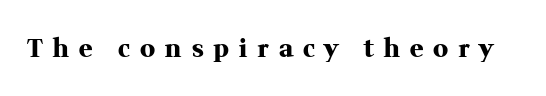
The image shows 25 px bold type, upright; set unusually wide letter spacing (+0.41 em), not underlined.
